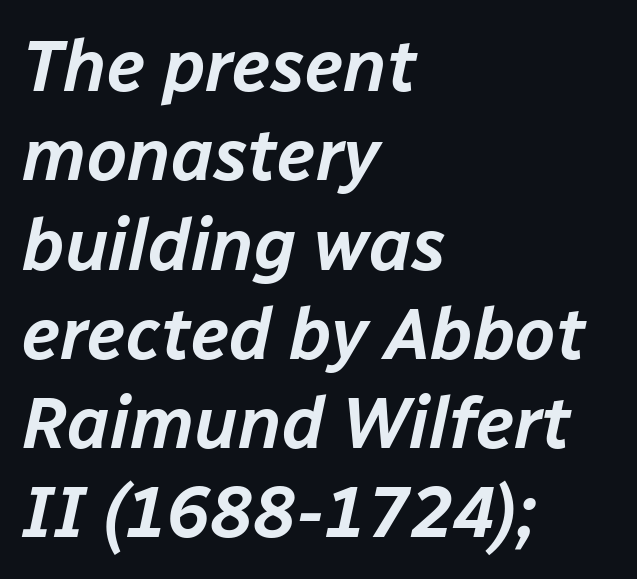
Layout note: lines flush left. Proportional: the letters do not fall into vertical columns. There is no visible air inserted between adjacent glyphs. Italic? Definitely — the glyphs are oblique.
